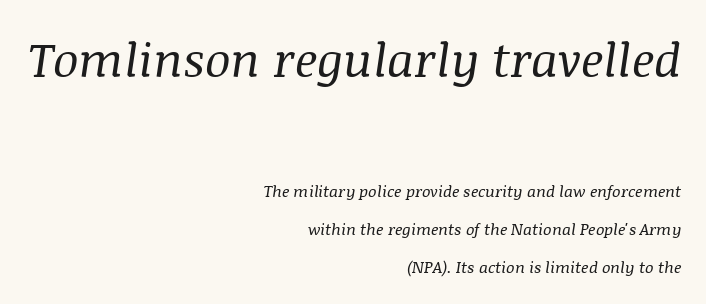
{"serif": "yes", "italic": "yes", "lean": "right", "slant_degrees": 8, "bold": "no", "weight": "regular", "width": "normal", "stroke_contrast": "medium", "x_height": "large", "monospaced": "no", "underline": "no", "align": "right", "line_spacing": "loose", "line_spacing_ratio": 2.4, "letter_spacing": "normal", "letter_spacing_em": 0.0, "larger_block": "first", "size_ratio": 3.0, "glyph_px": 48}
